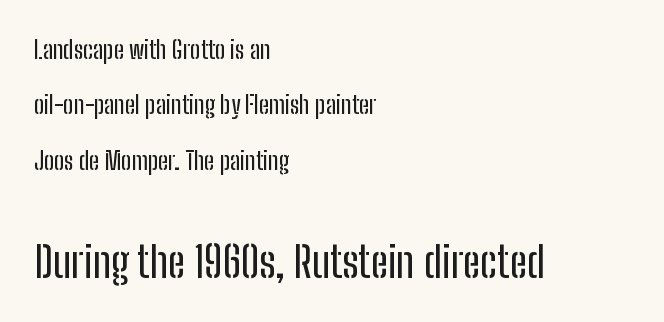
{"serif": "no", "italic": "no", "width": "condensed", "stroke_contrast": "low", "x_height": "medium", "monospaced": "no", "underline": "no", "align": "left", "line_spacing": "loose", "line_spacing_ratio": 2.22, "letter_spacing": "normal", "letter_spacing_em": 0.0, "larger_block": "second", "size_ratio": 1.72, "glyph_px": 43}
